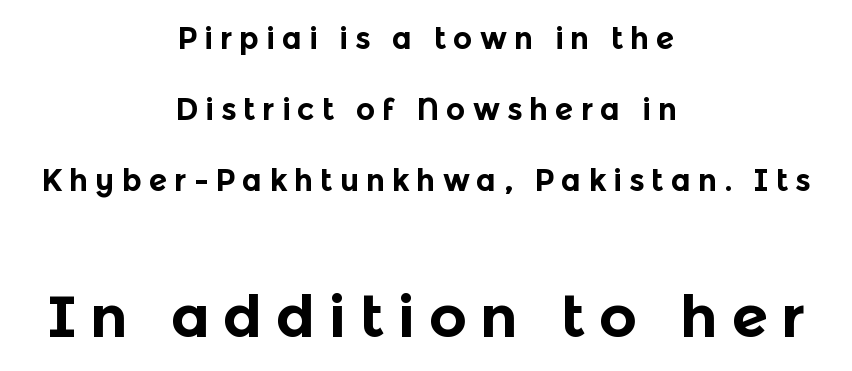
The image shows 59 px bold sans-serif type, upright; set centered, loose line spacing (2.36x), unusually wide letter spacing (+0.23 em), not underlined; the second (bottom) block is 1.97x larger; a medium x-height.
